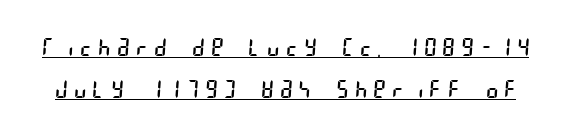
The sample's only ornament is a line tracing under the words. The typesetting does not lean heavy: it is not bold. Horizontal bands of white between lines are of average thickness. Letter spacing: wide.
